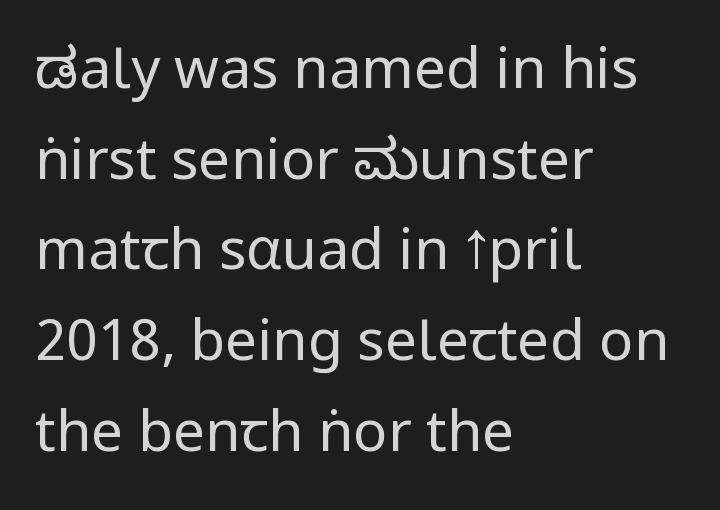
Q: Is the text bold? A: No.
Q: Is the text italic (slanted)? A: No, it is upright.
Q: Is the typeface a serif or a sans-serif typeface? A: Sans-serif.
Q: Is the text underlined? A: No.
Q: How is the paragraph aligned? A: Left-aligned.
Q: Is the spacing between letters normal or unusually wide? A: Normal.
Q: Is the spacing between lines tight, normal or loose? A: Normal.
Q: Width (condensed, normal, or wide)? A: Condensed.
Q: Stroke contrast? A: Low.
